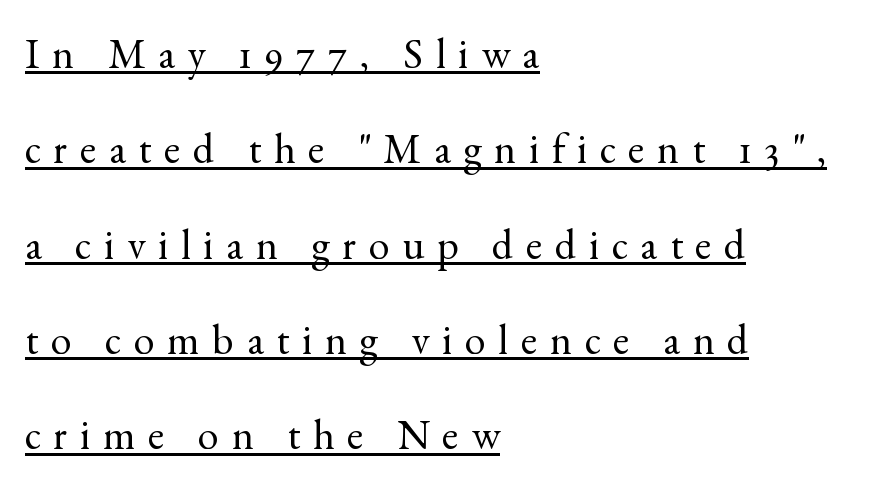
{"serif": "yes", "italic": "no", "bold": "no", "weight": "regular", "width": "normal", "x_height": "small", "monospaced": "no", "underline": "yes", "align": "left", "line_spacing": "loose", "line_spacing_ratio": 2.27, "letter_spacing": "wide", "letter_spacing_em": 0.3, "glyph_px": 42}
